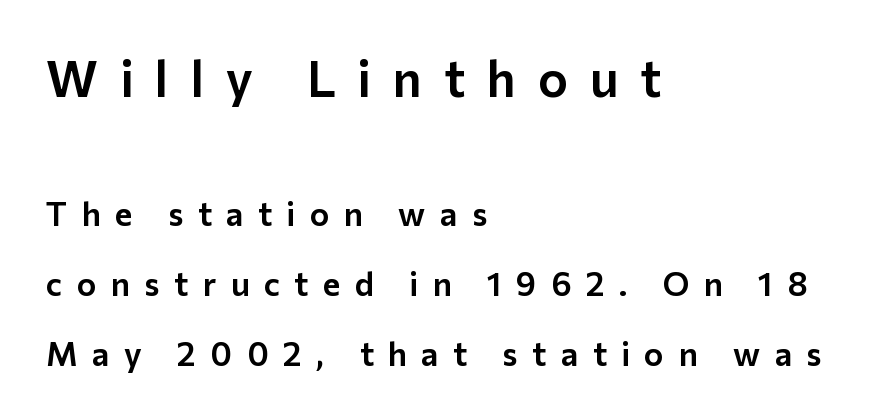
Q: Is the text italic (slanted)? A: No, it is upright.
Q: Is the typeface a serif or a sans-serif typeface? A: Sans-serif.
Q: Is the text underlined? A: No.
Q: How is the paragraph aligned? A: Left-aligned.
Q: Is the spacing between letters normal or unusually wide? A: Unusually wide.
Q: Is the spacing between lines tight, normal or loose? A: Loose.
Q: Which block of text is set in a larger size, the first (top) or the second (bottom)? A: The first (top) one.
Q: Width (condensed, normal, or wide)? A: Normal.
Q: Stroke contrast? A: Low.
Q: x-height? A: Medium.
Q: Monospaced? A: No.
